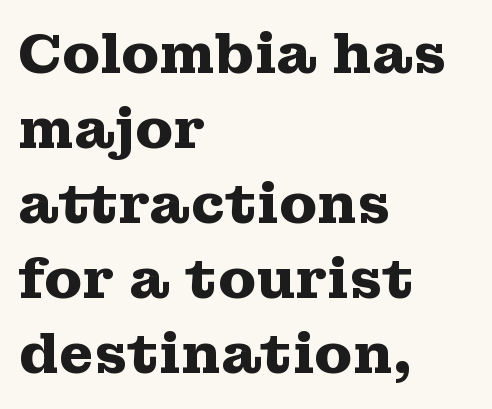
{"serif": "yes", "italic": "no", "bold": "yes", "weight": "heavy", "width": "wide", "stroke_contrast": "medium", "x_height": "medium", "monospaced": "no", "underline": "no", "align": "left", "line_spacing": "normal", "line_spacing_ratio": 1.34, "letter_spacing": "normal", "letter_spacing_em": 0.0, "glyph_px": 56}
